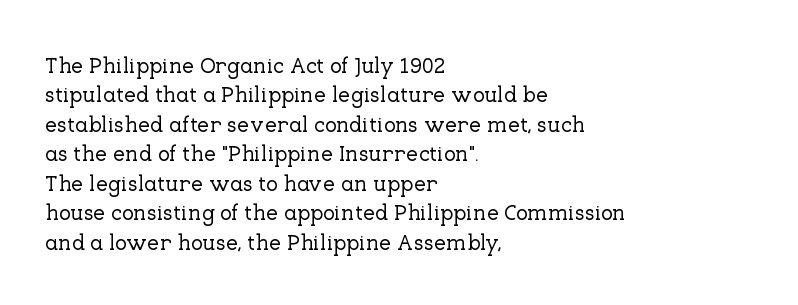
{"italic": "no", "underline": "no", "align": "left", "line_spacing": "normal", "line_spacing_ratio": 1.34, "letter_spacing": "normal", "letter_spacing_em": 0.0, "glyph_px": 22}
